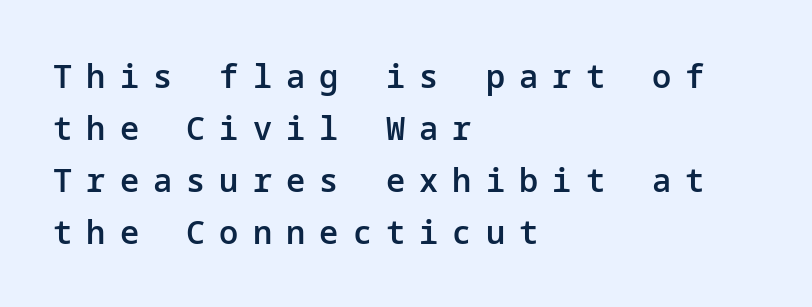
The image shows 32 px semibold sans-serif type, upright; set left-aligned, normal line spacing (1.62x), unusually wide letter spacing (+0.44 em), not underlined; low stroke contrast and a medium x-height.
